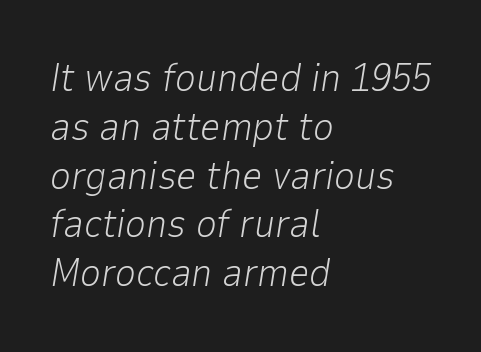
{"italic": "yes", "lean": "right", "slant_degrees": 9, "bold": "no", "weight": "light", "width": "normal", "stroke_contrast": "low", "x_height": "medium", "monospaced": "no", "underline": "no", "align": "left", "line_spacing_ratio": 1.22, "letter_spacing": "normal", "letter_spacing_em": 0.0, "glyph_px": 40}
